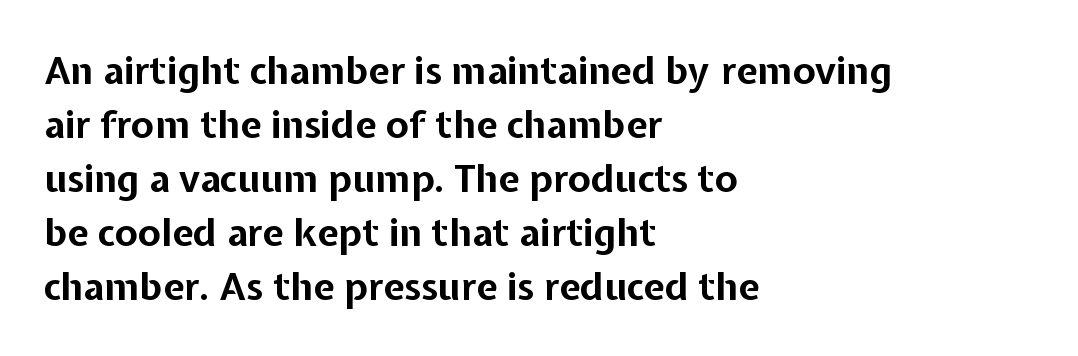
Italic? Not at all — the glyphs are vertical. Here the glyphs are tracked normally, forming tight word shapes. Is this a sans? Yes — the strokes have no serifs. Decoration check: the copy has no underline. The rendering anchors every line to the left-hand side. Proportional: the letters do not fall into vertical columns.
